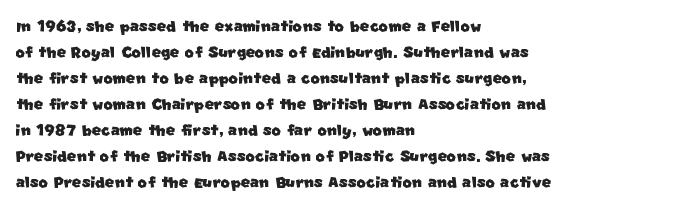
Q: Is the text underlined? A: No.
Q: How is the paragraph aligned? A: Left-aligned.
Q: Is the spacing between letters normal or unusually wide? A: Normal.
Q: Is the spacing between lines tight, normal or loose? A: Normal.
